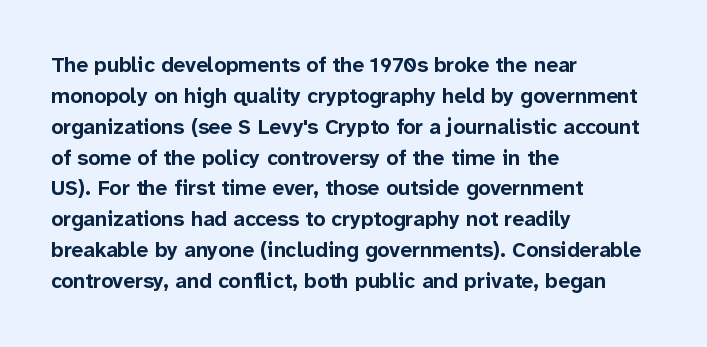
The image shows 21 px bold type, upright; set left-aligned, normal line spacing (1.47x), normal letter spacing, not underlined.
